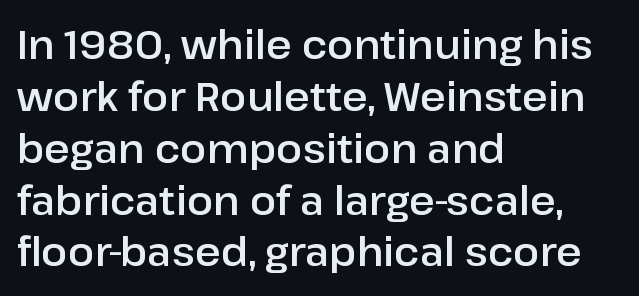
This sample uses plain, unmodified letter spacing. Each new line begins a customary step beneath the previous one. Looks like regular typesetting: each glyph gets only the width it needs. Clear beneath every line of the passage.
